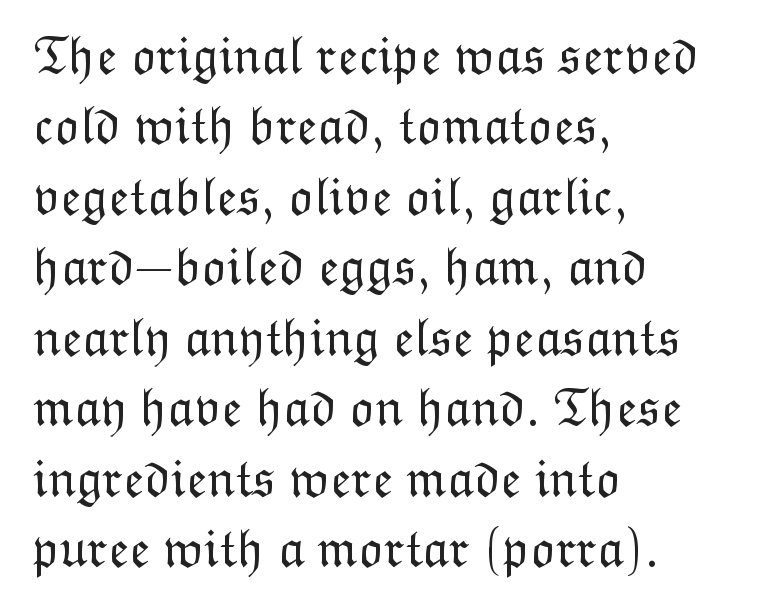
Q: Is the text bold? A: No.
Q: Is the text italic (slanted)? A: No, it is upright.
Q: Is the text underlined? A: No.
Q: How is the paragraph aligned? A: Left-aligned.
Q: Is the spacing between letters normal or unusually wide? A: Normal.
Q: Is the spacing between lines tight, normal or loose? A: Normal.
Q: Width (condensed, normal, or wide)? A: Normal.
Q: Stroke contrast? A: Low.
Q: x-height? A: Medium.
Q: Monospaced? A: No.
